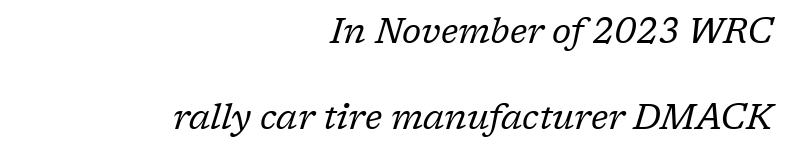
Serifs: yes, visible at the terminals of the letterforms. In terms of letterspacing, this is plain default setting. The specimen omits any rule beneath the text block's lines. A flush-right, rag-left setting is used for this passage.
